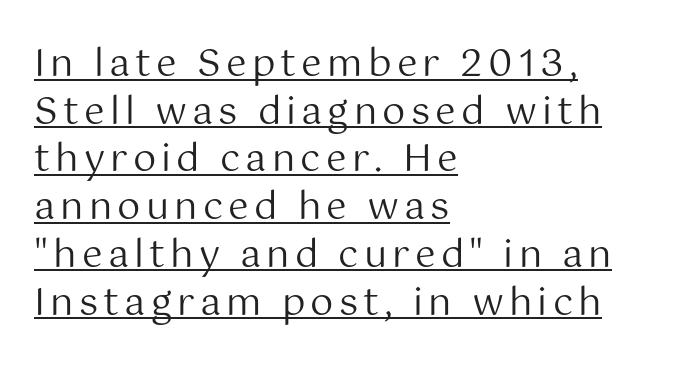
Descenders here cross a horizontal rule under the line. Notice how the stems are strictly vertical — no italics here. This is not heavy type; no bold has been used. Is this a fixed-width face? No — the glyphs have proportional, varying widths. Type style note: lacks serifs.
